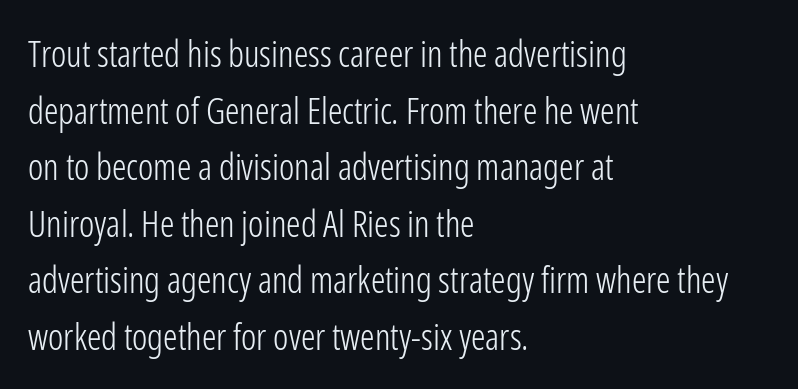
The image shows 36 px light, condensed sans-serif type, upright; set left-aligned, normal line spacing (1.57x), normal letter spacing, not underlined; low stroke contrast and a medium x-height.
